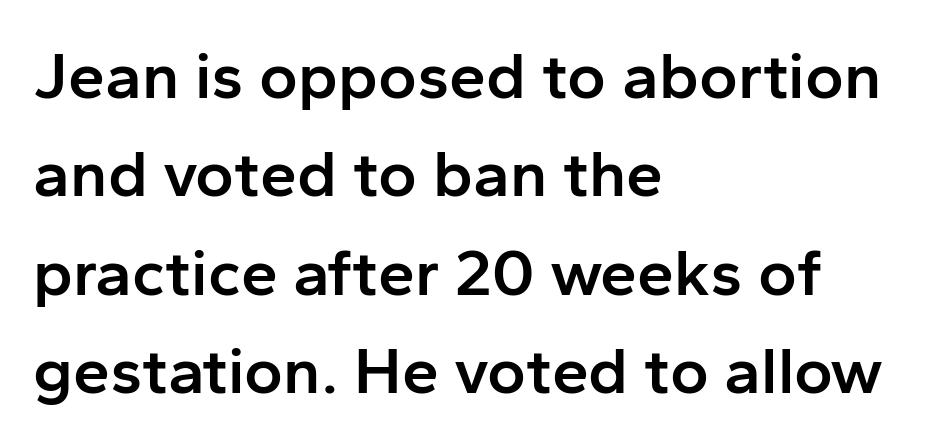
The image shows 66 px semibold sans-serif type, upright; set left-aligned, normal line spacing (1.49x), normal letter spacing, not underlined; low stroke contrast and a medium x-height.
